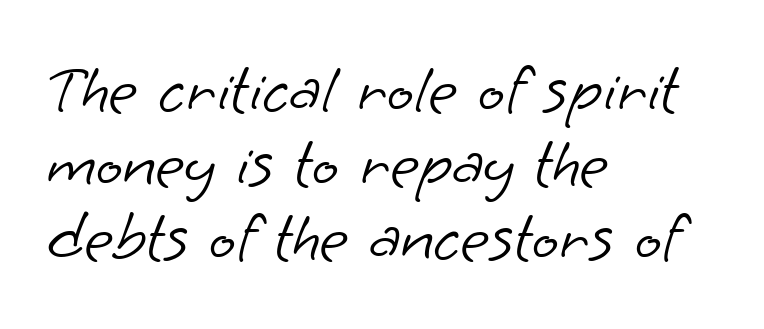
Q: Is the text bold? A: No.
Q: Is the typeface a serif or a sans-serif typeface? A: Sans-serif.
Q: Is the text underlined? A: No.
Q: How is the paragraph aligned? A: Left-aligned.
Q: Is the spacing between letters normal or unusually wide? A: Normal.
Q: Is the spacing between lines tight, normal or loose? A: Tight.
Q: Width (condensed, normal, or wide)? A: Normal.
Q: Stroke contrast? A: Low.
Q: x-height? A: Small.
Q: Monospaced? A: No.
